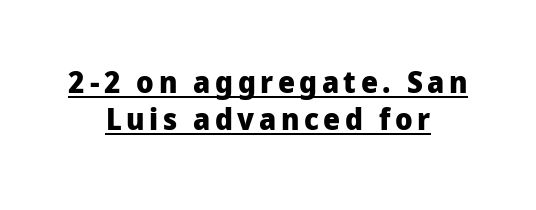
Q: Is the text bold? A: Yes.
Q: Is the text italic (slanted)? A: No, it is upright.
Q: Is the typeface a serif or a sans-serif typeface? A: Sans-serif.
Q: Is the text underlined? A: Yes.
Q: How is the paragraph aligned? A: Centered.
Q: Is the spacing between lines tight, normal or loose? A: Normal.
Q: Width (condensed, normal, or wide)? A: Normal.
Q: Stroke contrast? A: Low.
Q: x-height? A: Medium.
Q: Monospaced? A: No.
